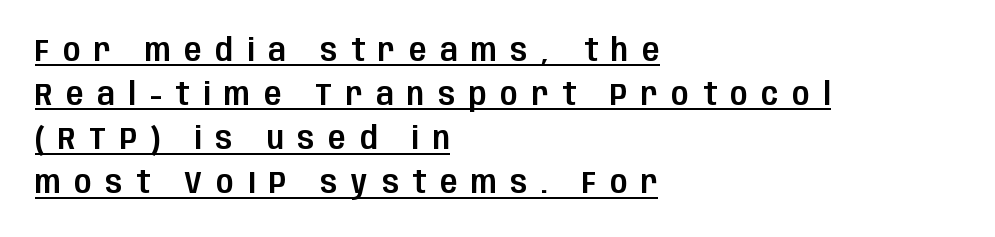
The image shows 32 px condensed sans-serif type, upright; set left-aligned, normal line spacing (1.38x), unusually wide letter spacing (+0.43 em), underlined; low stroke contrast and a large x-height.
